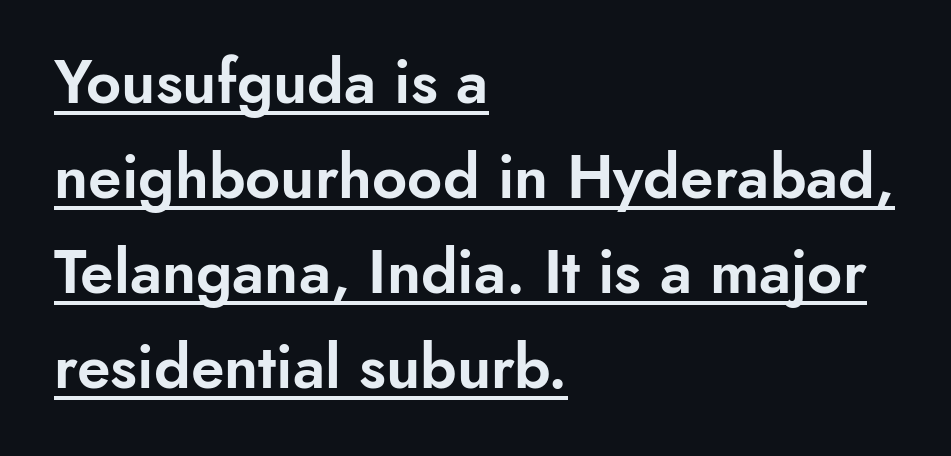
The image shows 61 px sans-serif type, upright; set left-aligned, normal line spacing (1.56x), normal letter spacing, underlined; low stroke contrast and a small x-height.
